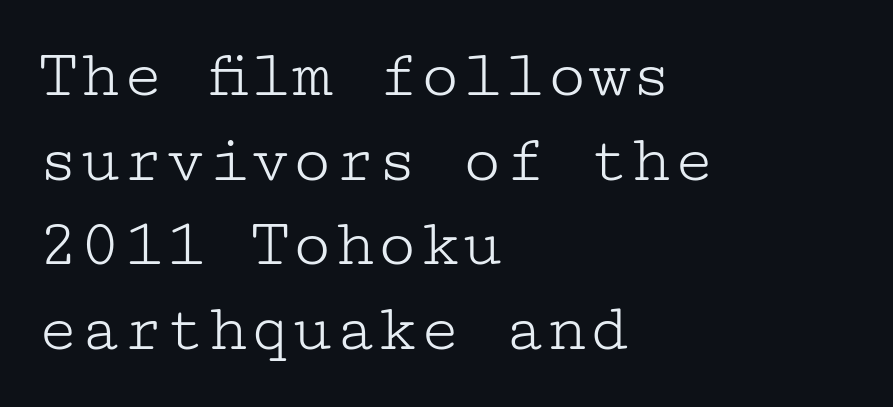
The image shows 70 px light, wide serif type, upright; set left-aligned, line spacing 1.21x, normal letter spacing, not underlined; low stroke contrast and a medium x-height.
